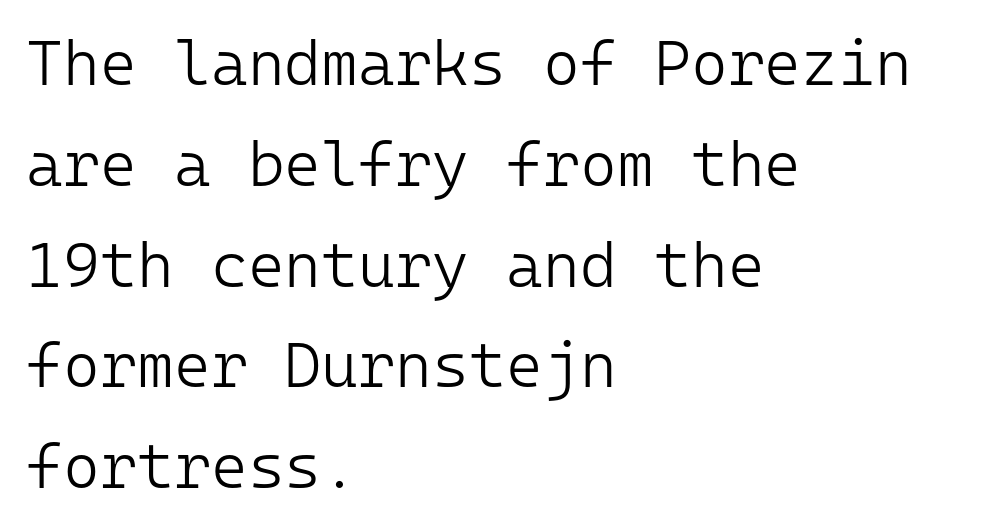
Q: Is the text bold? A: No.
Q: Is the text italic (slanted)? A: No, it is upright.
Q: Is the typeface a serif or a sans-serif typeface? A: Sans-serif.
Q: Is the text underlined? A: No.
Q: How is the paragraph aligned? A: Left-aligned.
Q: Is the spacing between letters normal or unusually wide? A: Normal.
Q: Is the spacing between lines tight, normal or loose? A: Normal.
Q: Width (condensed, normal, or wide)? A: Normal.
Q: Stroke contrast? A: Low.
Q: x-height? A: Medium.
Q: Monospaced? A: Yes.
